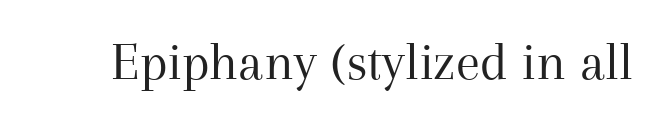
{"serif": "yes", "italic": "no", "bold": "no", "weight": "regular", "width": "normal", "stroke_contrast": "medium", "x_height": "medium", "monospaced": "no", "underline": "no", "letter_spacing": "normal", "letter_spacing_em": 0.0, "glyph_px": 55}
